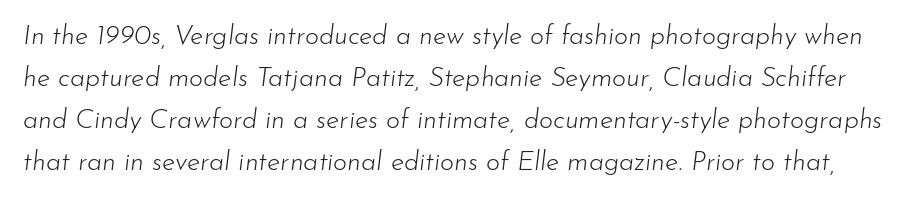
Check under the words: just untouched page. No letter is thick-stroked: the sample isn't bold. Between one letter and the next there's only the usual sliver of space. A typesetter would call this leading conventional body-copy spacing. Designer's note — italics engaged.
